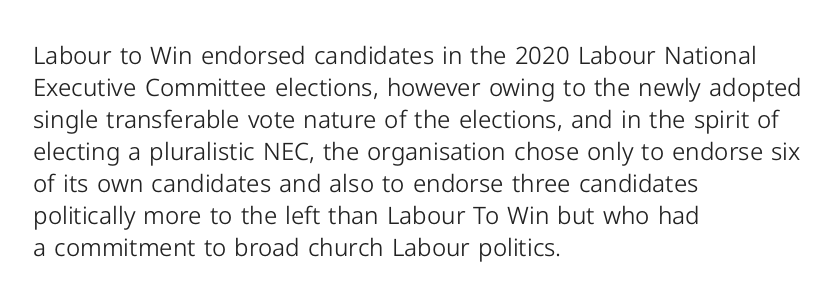
The image shows 24 px text type, upright; set left-aligned, normal line spacing (1.33x), normal letter spacing, not underlined.
